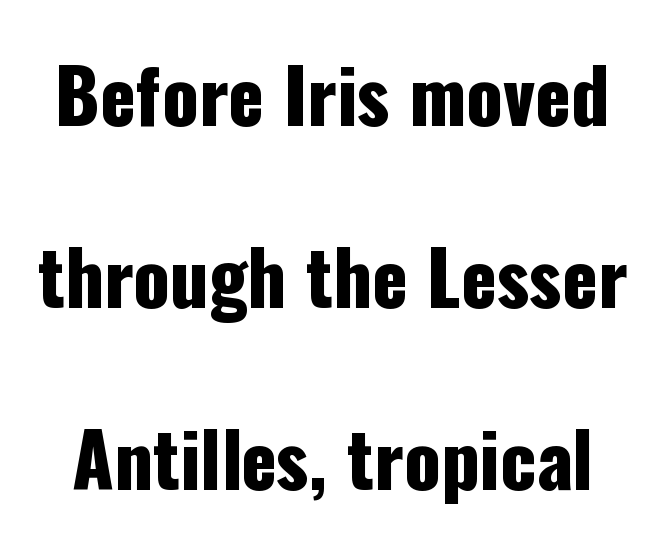
The foot of each line stays bare and open. Vertical strokes here are truly vertical. Do the characters align in a grid? No, the font is proportional. Notice the wide empty band between every row — that's loose leading.
